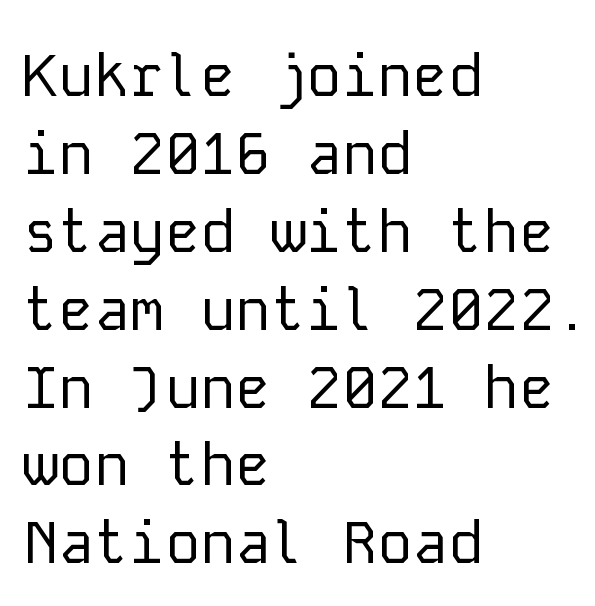
Q: Is the text bold? A: No.
Q: Is the text italic (slanted)? A: No, it is upright.
Q: Is the typeface a serif or a sans-serif typeface? A: Sans-serif.
Q: Is the text underlined? A: No.
Q: How is the paragraph aligned? A: Left-aligned.
Q: Is the spacing between letters normal or unusually wide? A: Normal.
Q: Is the spacing between lines tight, normal or loose? A: Normal.
Q: Width (condensed, normal, or wide)? A: Normal.
Q: Stroke contrast? A: Low.
Q: x-height? A: Medium.
Q: Monospaced? A: Yes.
